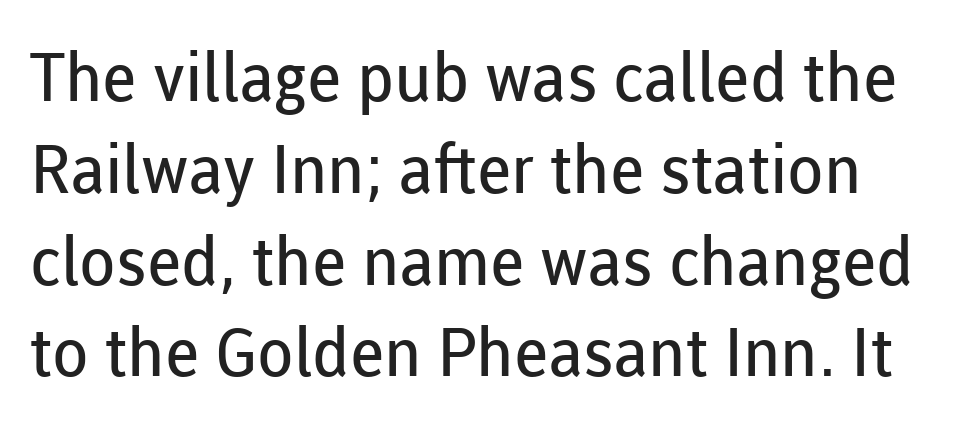
A typesetter would call this zero additional tracking. Each new line begins a customary step beneath the previous one. Unlike a traditional serif, this face leaves its strokes unadorned. Is this a fixed-width face? No — the glyphs have proportional, varying widths.
